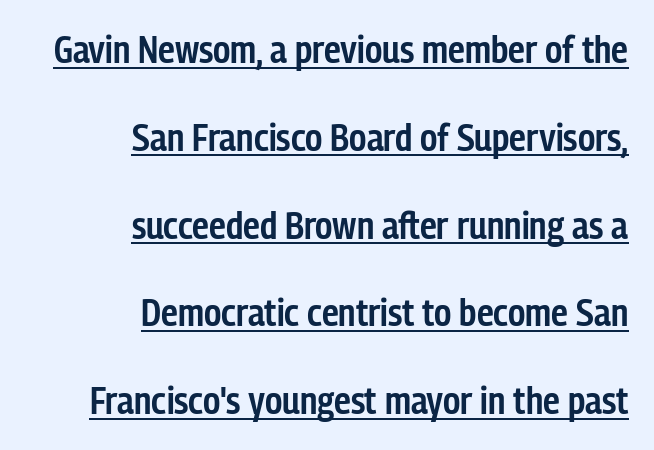
Q: Is the text bold? A: Semi-bold.
Q: Is the text italic (slanted)? A: No, it is upright.
Q: Is the typeface a serif or a sans-serif typeface? A: Sans-serif.
Q: Is the text underlined? A: Yes.
Q: How is the paragraph aligned? A: Right-aligned.
Q: Is the spacing between letters normal or unusually wide? A: Normal.
Q: Is the spacing between lines tight, normal or loose? A: Loose.
Q: Width (condensed, normal, or wide)? A: Condensed.
Q: Stroke contrast? A: Low.
Q: x-height? A: Medium.
Q: Monospaced? A: No.
